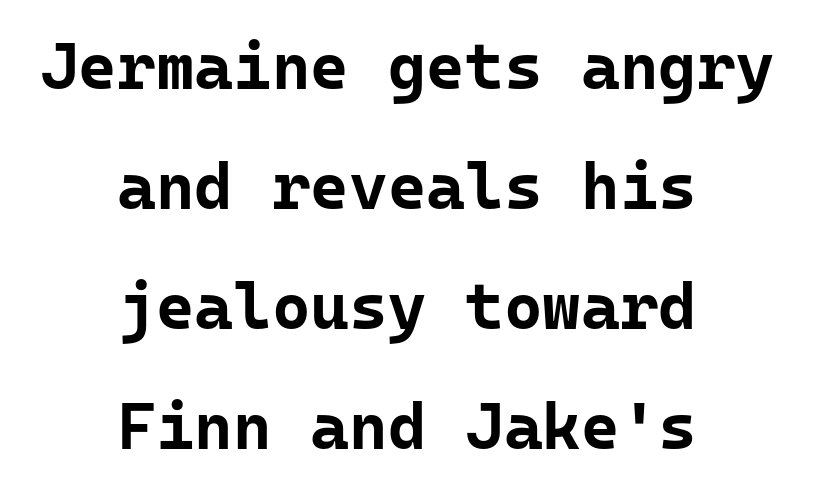
The image shows 66 px bold sans-serif type, upright, monospaced; set centered, line spacing 1.82x, normal letter spacing, not underlined; low stroke contrast and a medium x-height.
